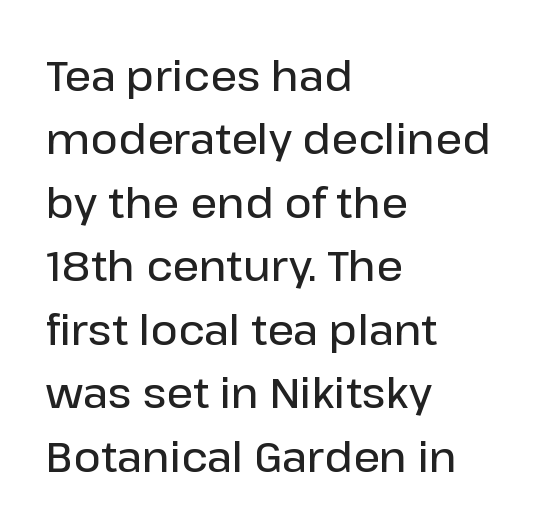
The image shows 42 px semibold sans-serif type, upright; set left-aligned, normal line spacing (1.51x), normal letter spacing, not underlined; low stroke contrast and a medium x-height.
